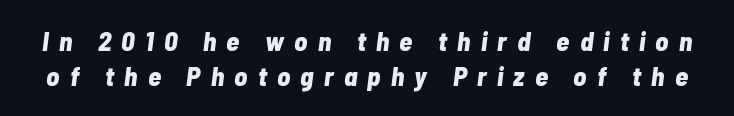
The image shows 27 px bold type, italic (leaning right); set normal line spacing (1.28x), unusually wide letter spacing (+0.38 em), not underlined.
